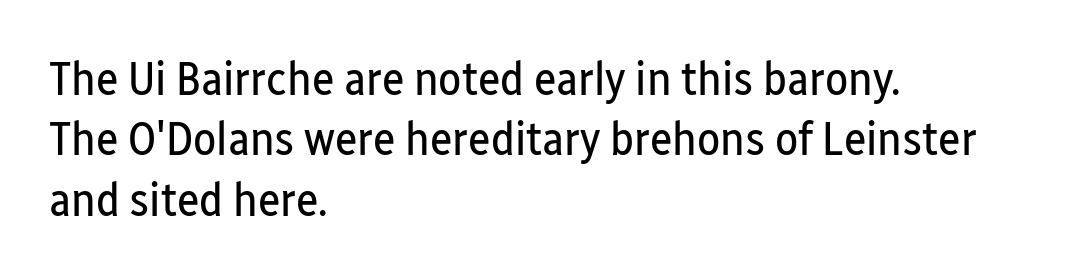
{"serif": "no", "italic": "no", "bold": "no", "weight": "regular", "width": "condensed", "stroke_contrast": "low", "x_height": "medium", "monospaced": "no", "underline": "no", "align": "left", "line_spacing": "normal", "line_spacing_ratio": 1.26, "letter_spacing": "normal", "letter_spacing_em": 0.0, "glyph_px": 48}
